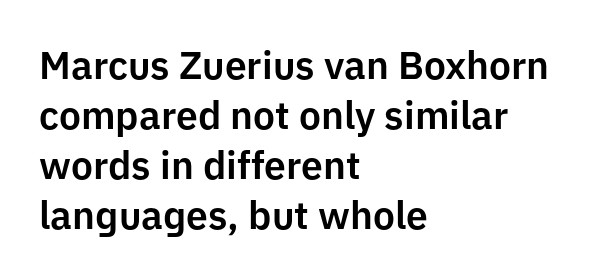
{"serif": "no", "italic": "no", "width": "normal", "stroke_contrast": "low", "x_height": "medium", "monospaced": "no", "underline": "no", "align": "left", "line_spacing": "normal", "line_spacing_ratio": 1.28, "letter_spacing": "normal", "letter_spacing_em": 0.0, "glyph_px": 39}
